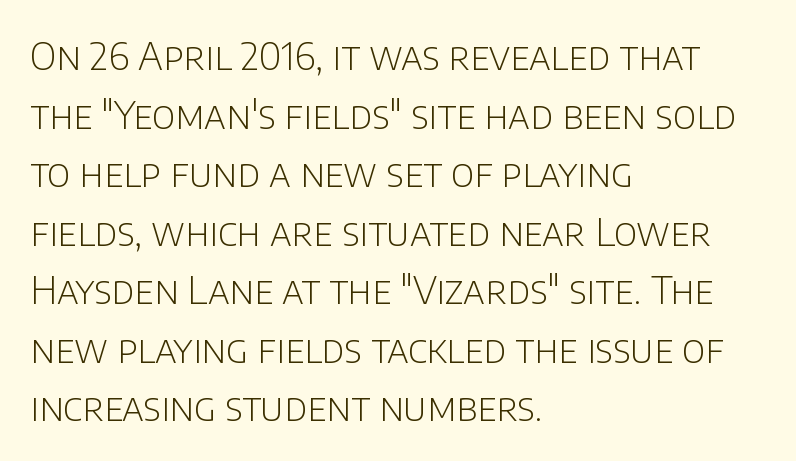
{"serif": "no", "italic": "no", "bold": "no", "weight": "light", "width": "normal", "stroke_contrast": "low", "x_height": "large", "monospaced": "no", "underline": "no", "align": "left", "line_spacing": "normal", "line_spacing_ratio": 1.54, "letter_spacing": "normal", "letter_spacing_em": 0.0, "glyph_px": 38}
